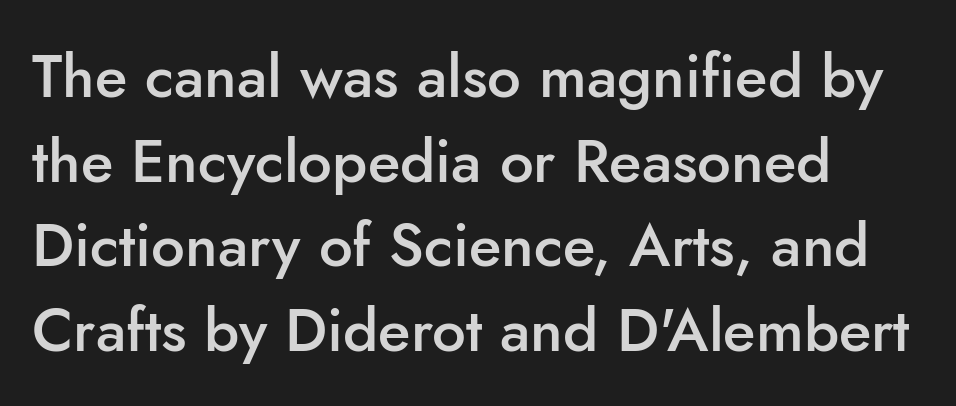
Posture: vertical. The horizontal fit of the characters is conventional and even. The setting favours the left margin, as ordinary paragraphs usually do. The space between consecutive lines is moderate. Is this a fixed-width face? No — the glyphs have proportional, varying widths. The designer went with a sans here, leaving each stem footless.
